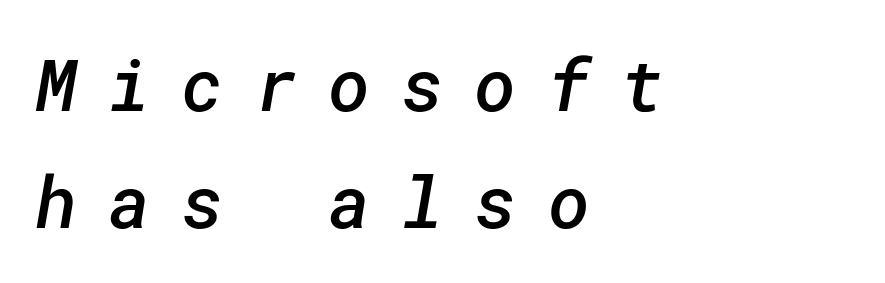
{"serif": "no", "bold": "semi", "weight": "semibold", "width": "normal", "stroke_contrast": "low", "x_height": "medium", "underline": "no", "align": "left", "line_spacing": "normal", "line_spacing_ratio": 1.62, "letter_spacing": "wide", "letter_spacing_em": 0.43, "glyph_px": 72}
